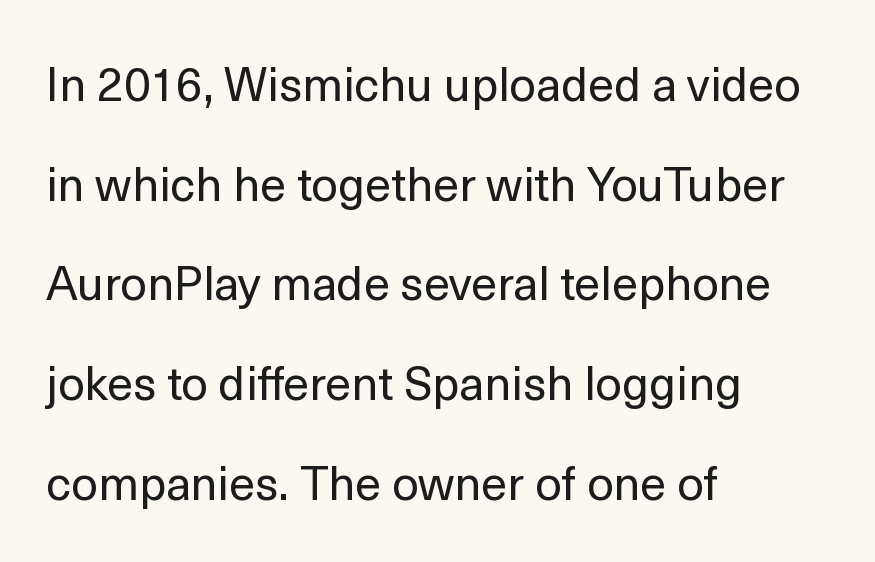
The image shows 47 px regular-weight sans-serif type, upright; set left-aligned, loose line spacing (2.12x), normal letter spacing, not underlined; a medium x-height.
